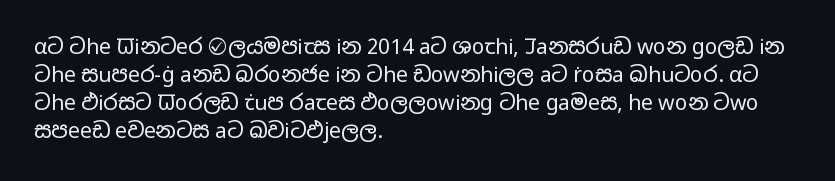
The image shows 21 px text type, upright; set left-aligned, normal line spacing (1.33x), normal letter spacing, not underlined.
